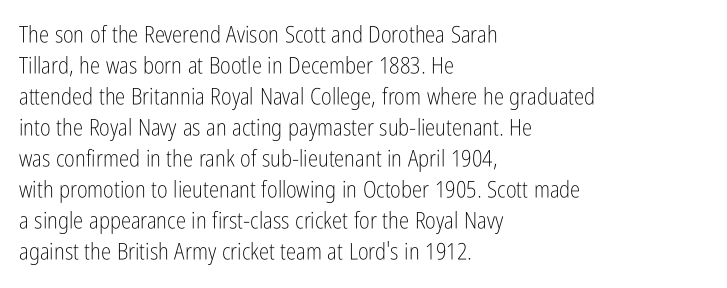
Posture: upright roman. The ragged edge is on the right, which tells us the setting is flush left. Reading down the column, the eye jumps a familiar distance to each next line. The specimen omits any rule beneath the text block's lines. The face looks like a standard text weight, possibly lighter.
